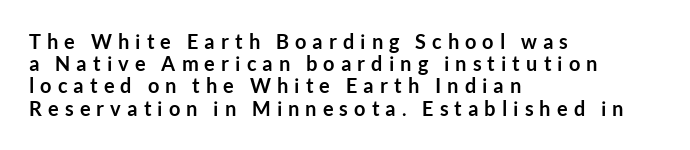
{"italic": "no", "bold": "yes", "underline": "no", "align": "left", "line_spacing": "tight", "line_spacing_ratio": 1.11, "letter_spacing": "wide", "letter_spacing_em": 0.3, "glyph_px": 20}
